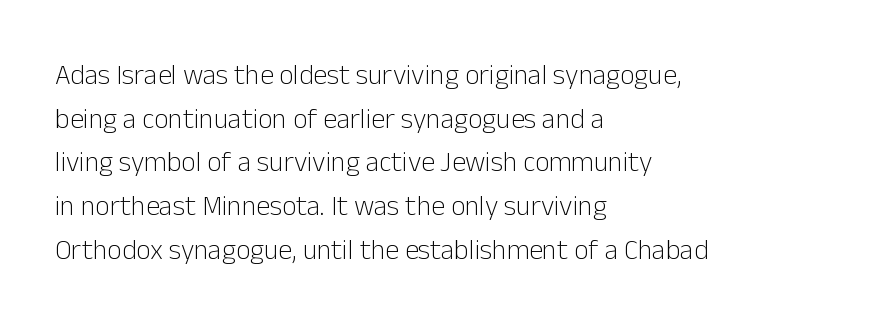
The image shows 28 px light sans-serif type, upright; set left-aligned, normal line spacing (1.56x), normal letter spacing, not underlined; low stroke contrast and a medium x-height.
